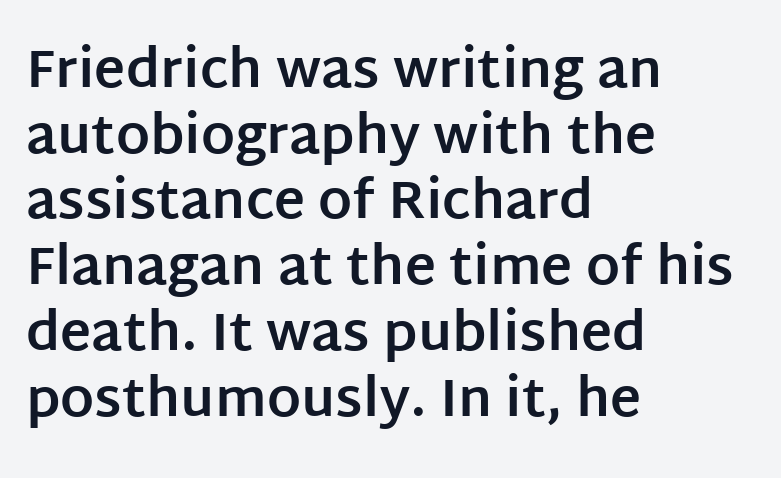
{"serif": "no", "italic": "no", "bold": "yes", "weight": "bold", "width": "normal", "stroke_contrast": "low", "x_height": "large", "monospaced": "no", "underline": "no", "align": "left", "line_spacing_ratio": 1.24, "letter_spacing": "normal", "letter_spacing_em": 0.0, "glyph_px": 53}
